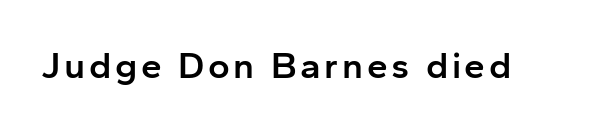
A bare baseline throughout the passage. What kind of face is this? One without serifs — a sans. Bold? Not quite — semibold, heavier than regular but stopping short. Ordinary non-slanted type is in use. Looks like regular typesetting: each glyph gets only the width it needs.
